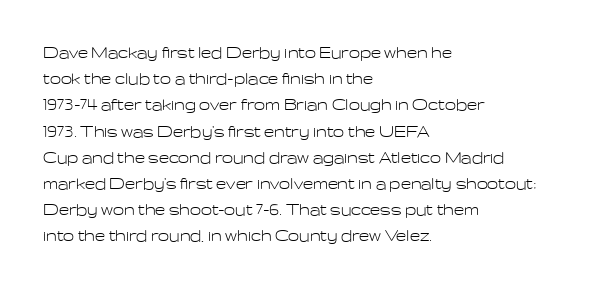
The image shows 20 px text type, upright; set left-aligned, normal line spacing (1.31x), normal letter spacing, not underlined.
